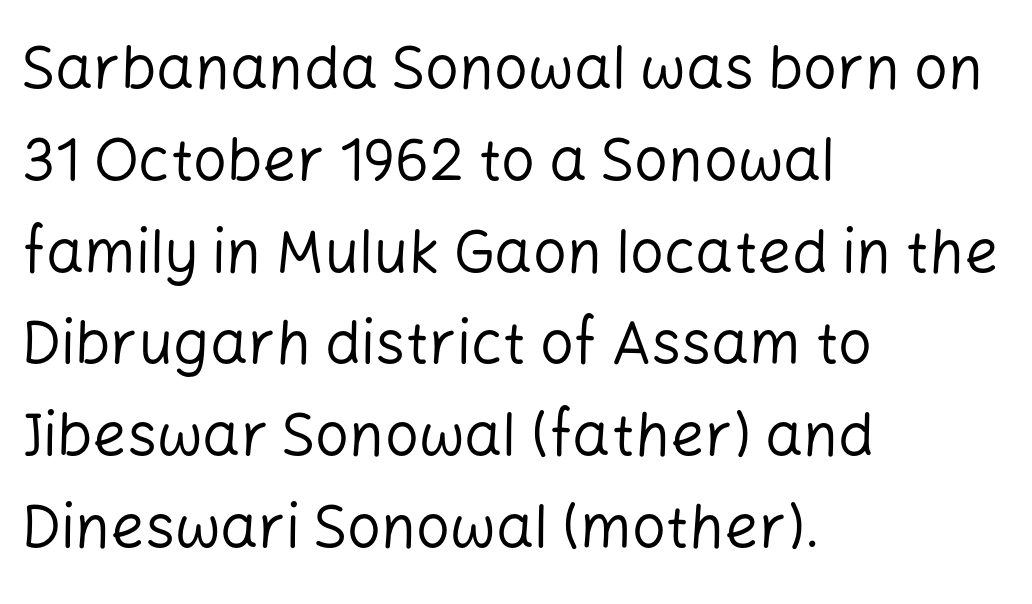
The face used here is proportionally spaced, like ordinary book or web type. Any mark beneath the type? The region is blank. Style check: upright. Unbolded letterforms with no extra heft.
